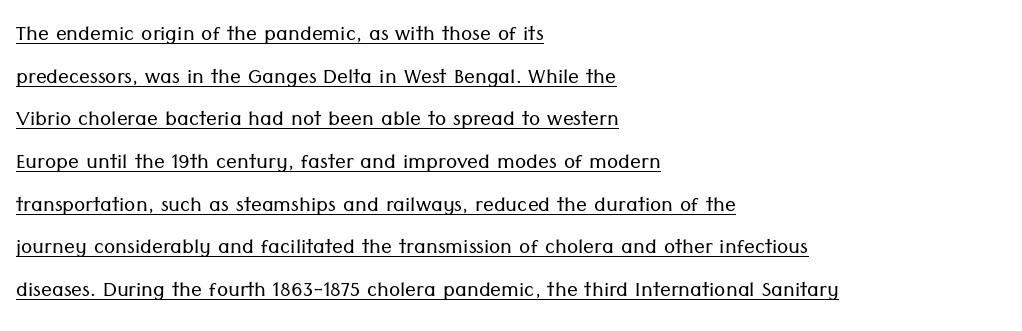
{"italic": "no", "bold": "no", "underline": "yes", "align": "left", "line_spacing": "normal", "line_spacing_ratio": 1.58, "letter_spacing": "normal", "letter_spacing_em": 0.0, "glyph_px": 27}
